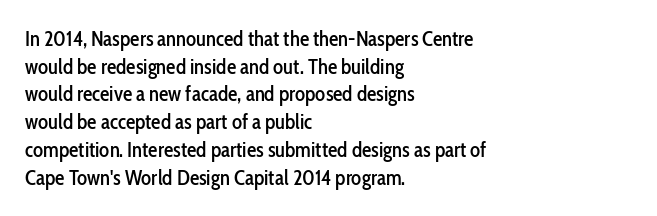
The image shows 21 px text type, upright; set left-aligned, normal line spacing (1.32x), normal letter spacing, not underlined.
